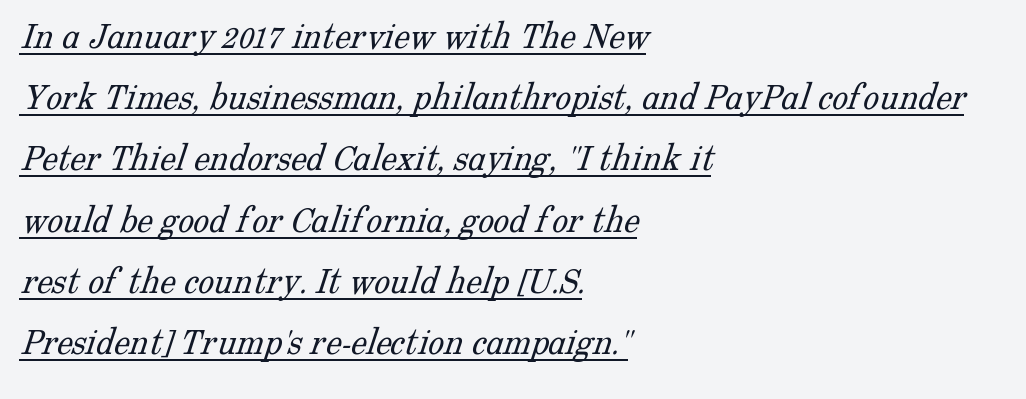
{"serif": "yes", "bold": "no", "weight": "light", "width": "normal", "stroke_contrast": "low", "x_height": "medium", "monospaced": "no", "underline": "yes", "align": "left", "line_spacing": "normal", "line_spacing_ratio": 1.53, "letter_spacing": "normal", "letter_spacing_em": 0.0, "glyph_px": 40}
